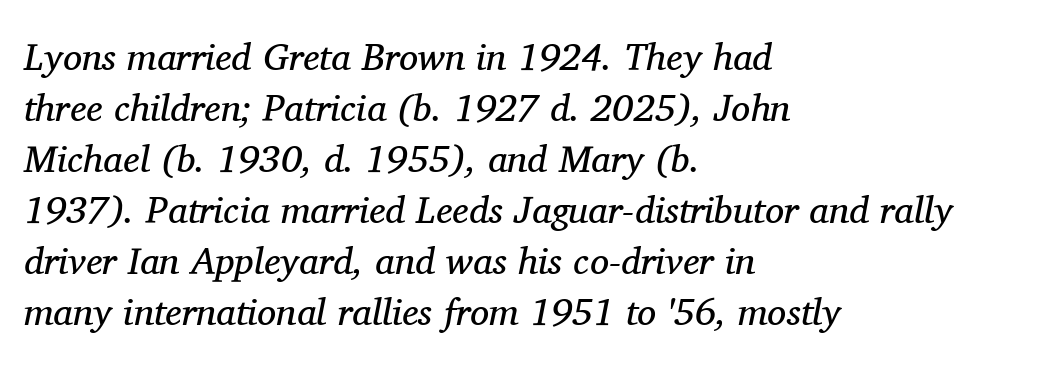
Q: Is the text bold? A: No.
Q: Is the text italic (slanted)? A: Yes, it leans right by about 11 degrees.
Q: Is the typeface a serif or a sans-serif typeface? A: Serif.
Q: Is the text underlined? A: No.
Q: How is the paragraph aligned? A: Left-aligned.
Q: Is the spacing between letters normal or unusually wide? A: Normal.
Q: Is the spacing between lines tight, normal or loose? A: Normal.
Q: Width (condensed, normal, or wide)? A: Normal.
Q: Stroke contrast? A: Medium.
Q: x-height? A: Medium.
Q: Monospaced? A: No.
